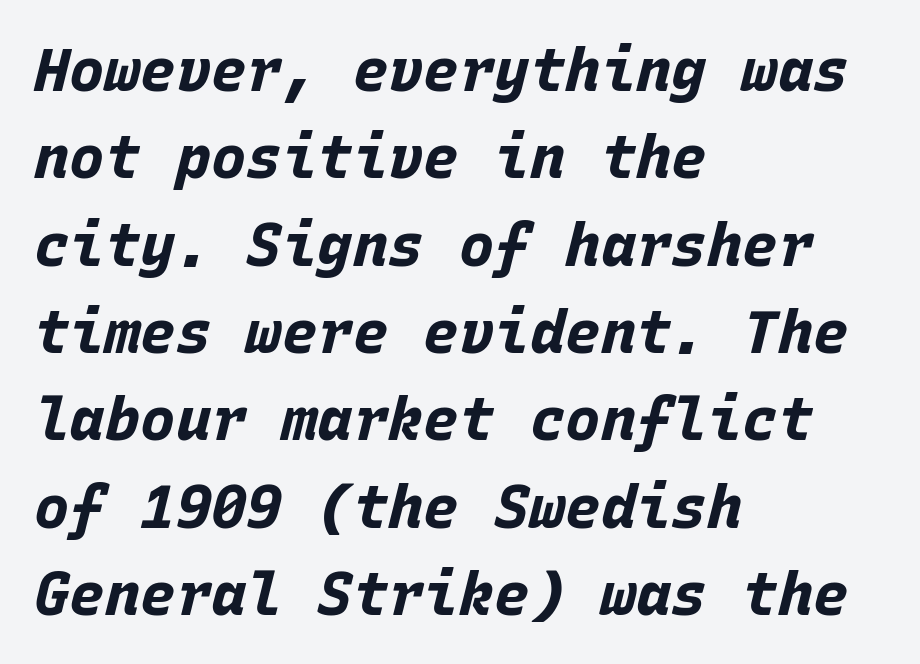
Q: Is the text bold? A: Yes.
Q: Is the text italic (slanted)? A: Yes, it leans right by about 15 degrees.
Q: Is the text underlined? A: No.
Q: How is the paragraph aligned? A: Left-aligned.
Q: Is the spacing between letters normal or unusually wide? A: Normal.
Q: Is the spacing between lines tight, normal or loose? A: Normal.
Q: Width (condensed, normal, or wide)? A: Normal.
Q: Stroke contrast? A: Low.
Q: x-height? A: Large.
Q: Monospaced? A: Yes.
